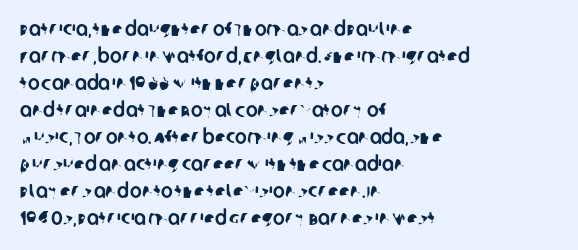
{"underline": "no", "align": "left", "line_spacing": "normal", "line_spacing_ratio": 1.35, "letter_spacing": "normal", "letter_spacing_em": 0.0, "glyph_px": 20}
